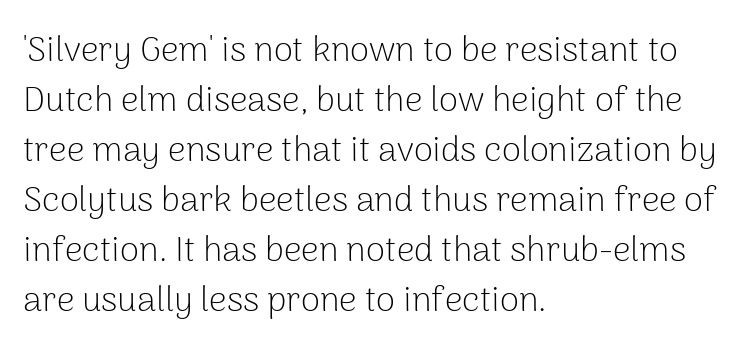
{"serif": "no", "italic": "no", "bold": "no", "weight": "light", "width": "normal", "stroke_contrast": "low", "x_height": "medium", "monospaced": "no", "underline": "no", "align": "left", "line_spacing": "normal", "line_spacing_ratio": 1.43, "letter_spacing": "normal", "letter_spacing_em": 0.0, "glyph_px": 35}
